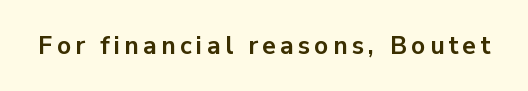
The image shows 25 px bold type, upright; set not underlined.
